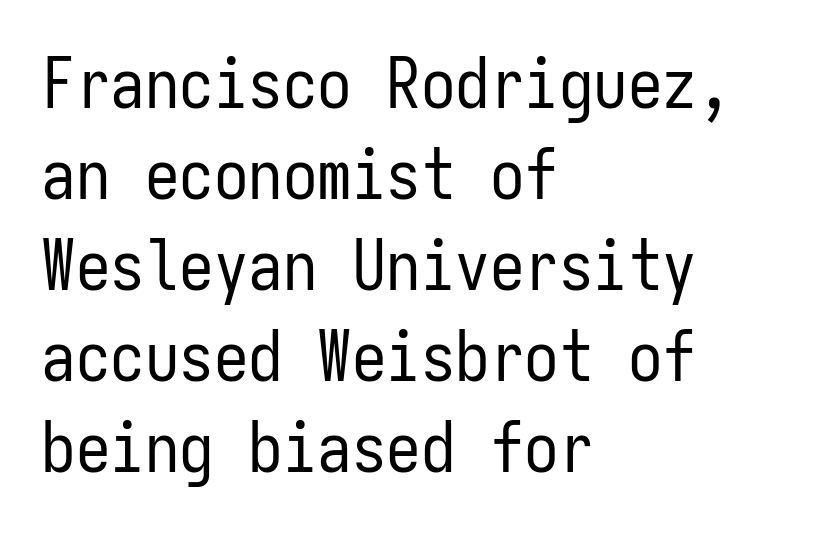
{"serif": "no", "italic": "no", "bold": "no", "weight": "regular", "width": "condensed", "stroke_contrast": "low", "x_height": "medium", "monospaced": "yes", "underline": "no", "align": "left", "line_spacing": "normal", "line_spacing_ratio": 1.32, "letter_spacing": "normal", "letter_spacing_em": 0.0, "glyph_px": 69}
